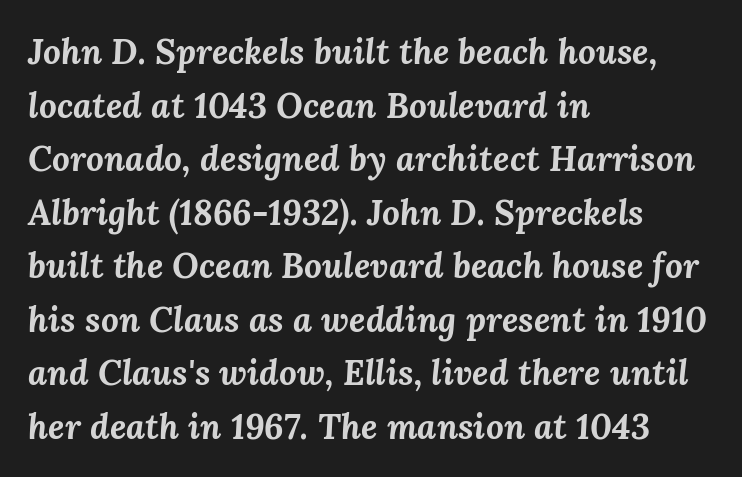
Q: Is the text bold? A: Yes.
Q: Is the text italic (slanted)? A: Yes, it leans right by about 3 degrees.
Q: Is the text underlined? A: No.
Q: How is the paragraph aligned? A: Left-aligned.
Q: Is the spacing between letters normal or unusually wide? A: Normal.
Q: Is the spacing between lines tight, normal or loose? A: Normal.
Q: Width (condensed, normal, or wide)? A: Normal.
Q: Stroke contrast? A: Medium.
Q: x-height? A: Medium.
Q: Monospaced? A: No.
